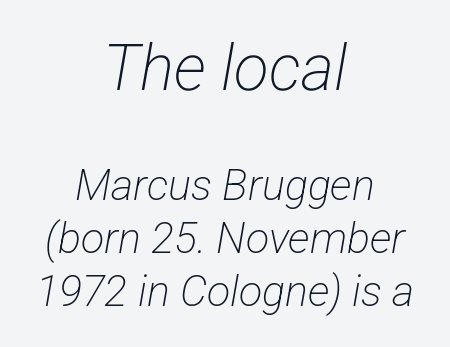
{"serif": "no", "bold": "no", "weight": "light", "width": "condensed", "stroke_contrast": "low", "x_height": "medium", "monospaced": "no", "underline": "no", "align": "center", "line_spacing_ratio": 1.23, "letter_spacing": "normal", "letter_spacing_em": 0.0, "larger_block": "first", "size_ratio": 1.49, "glyph_px": 64}
